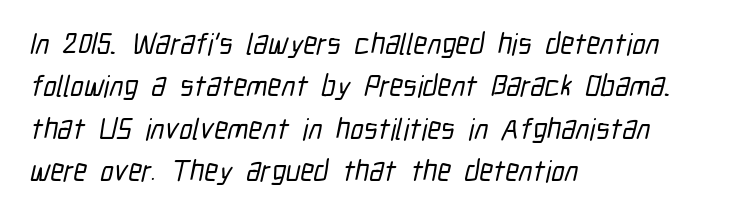
The image shows 30 px condensed sans-serif type; set left-aligned, normal line spacing (1.41x), normal letter spacing, not underlined; low stroke contrast and a medium x-height.
